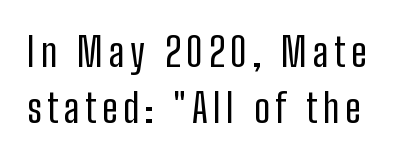
A typesetter would call this proportional, since set widths differ per character. Nobody drew a line under any word here. The typeface has the unassuming heft of standard copy or less. Quick note: interline space is typical. Serif or sans? Sans — the stroke terminals are bare. Notice how the stems are strictly vertical — no italics here.
